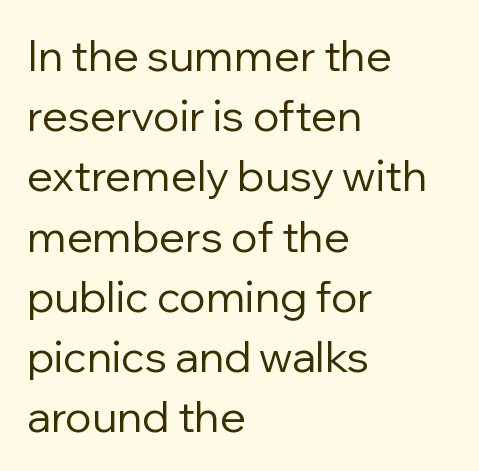
Underlining? Definitely not there. The tracking reads as untouched default to a designer's eye. Whoever set this chose a conventional vertical rhythm. The specimen reads as upright at a glance. The text was rendered using a sans face with plain stroke endings. The lines are quadded left.
